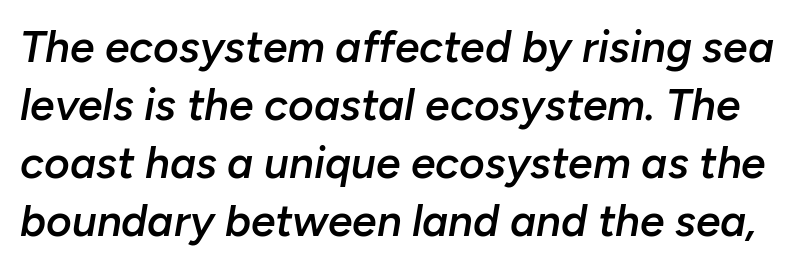
{"italic": "yes", "lean": "right", "slant_degrees": 10, "bold": "semi", "weight": "semibold", "width": "normal", "stroke_contrast": "low", "x_height": "medium", "monospaced": "no", "underline": "no", "line_spacing": "normal", "line_spacing_ratio": 1.32, "letter_spacing": "normal", "letter_spacing_em": 0.0, "glyph_px": 44}
